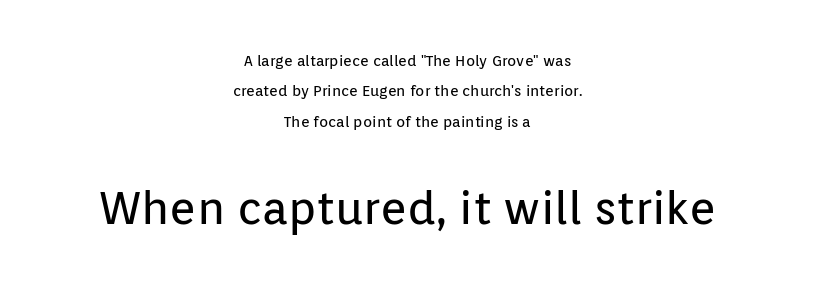
Q: Is the text bold? A: No.
Q: Is the text italic (slanted)? A: No, it is upright.
Q: Is the typeface a serif or a sans-serif typeface? A: Sans-serif.
Q: Is the text underlined? A: No.
Q: How is the paragraph aligned? A: Centered.
Q: Is the spacing between letters normal or unusually wide? A: Normal.
Q: Is the spacing between lines tight, normal or loose? A: Loose.
Q: Which block of text is set in a larger size, the first (top) or the second (bottom)? A: The second (bottom) one.
Q: Width (condensed, normal, or wide)? A: Normal.
Q: Stroke contrast? A: Low.
Q: x-height? A: Medium.
Q: Monospaced? A: No.
